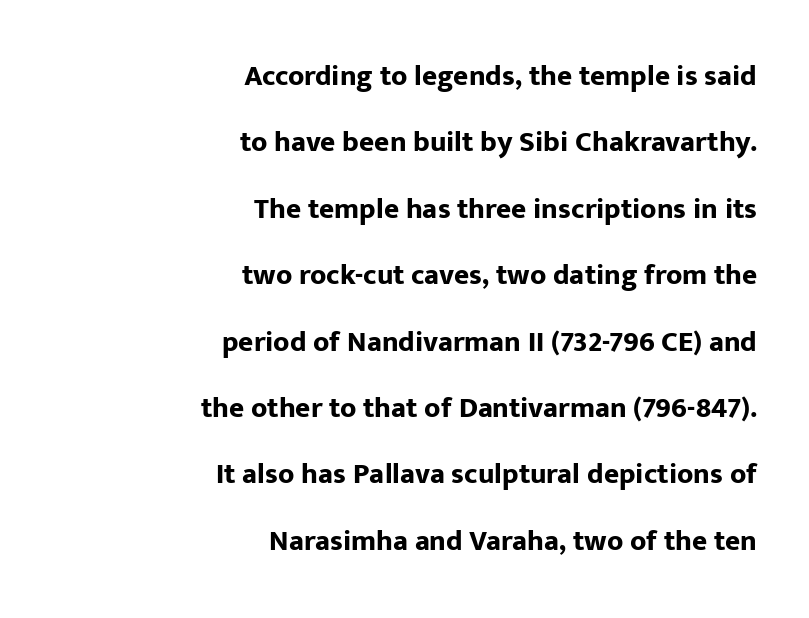
{"serif": "no", "italic": "no", "bold": "yes", "weight": "bold", "width": "normal", "stroke_contrast": "low", "x_height": "medium", "monospaced": "no", "underline": "no", "align": "right", "line_spacing": "loose", "line_spacing_ratio": 2.29, "letter_spacing": "normal", "letter_spacing_em": 0.0, "glyph_px": 29}
